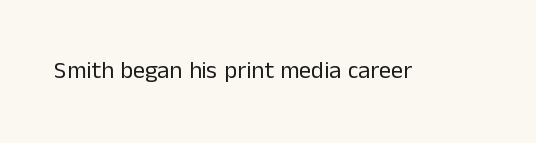
Only glyphs here, with clear space below each row. Notice how the stems are strictly vertical — no italics here. Between one letter and the next there's only the usual sliver of space. Is this a heavy cut? Hardly; it is regular or lighter.
